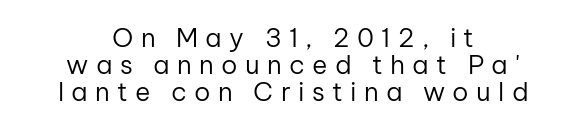
The image shows 26 px text type, upright; set centered, tight line spacing (1.03x), unusually wide letter spacing (+0.28 em), not underlined.
